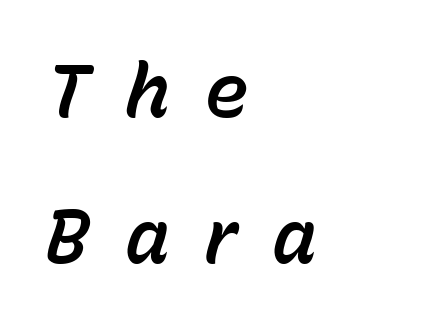
The image shows 75 px text type, italic (leaning right); set left-aligned, loose line spacing (1.95x), unusually wide letter spacing (+0.46 em), not underlined; low stroke contrast and a medium x-height.
